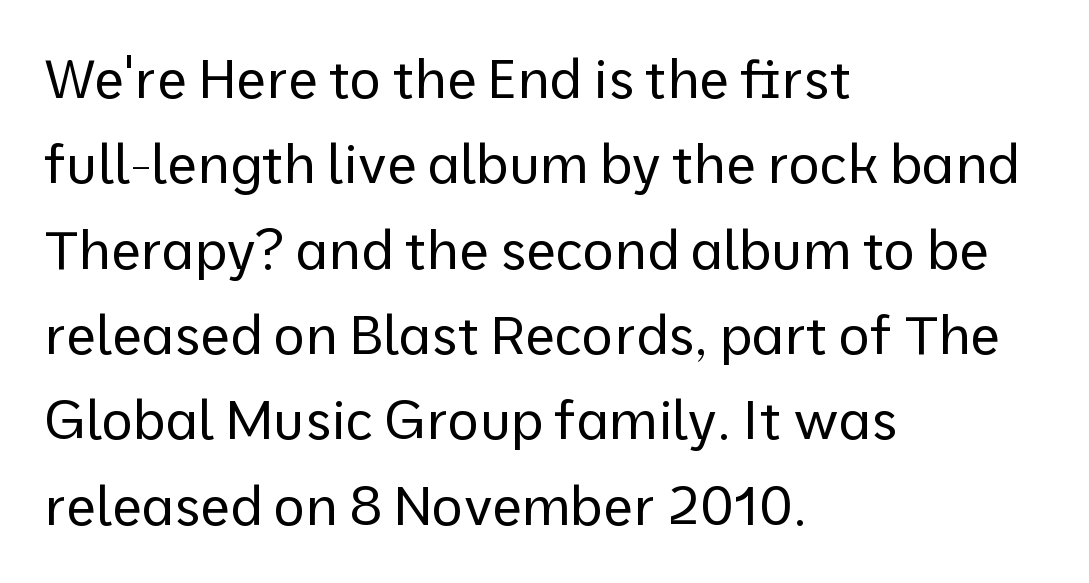
Looks like regular typesetting: each glyph gets only the width it needs. Successive baselines arrive at the customary interval. How are the letters spaced? Ordinarily, with no added tracking. A typesetter would label this face a sans.
